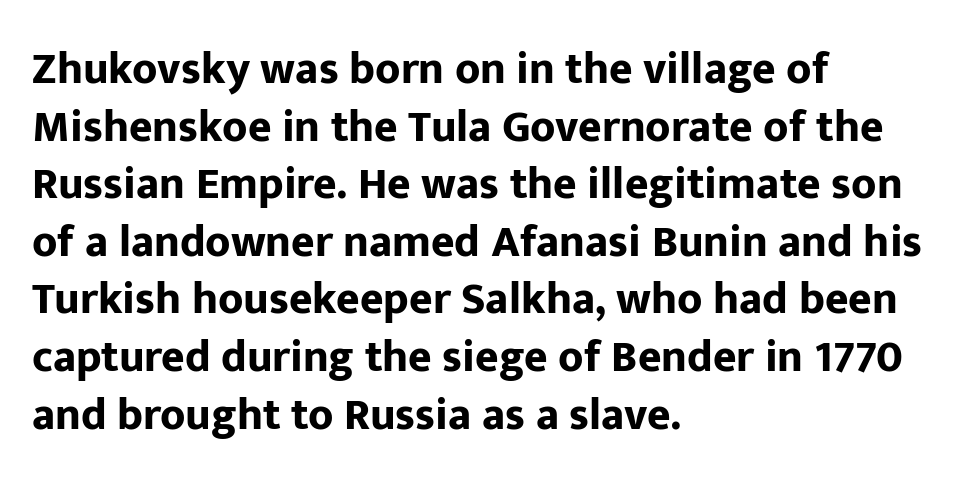
Line spacing here is normal. The glyphs are unaccompanied by any horizontal stroke below them. Is the letter spacing exaggerated? No — it looks like the ordinary default. The compositor pushed each line to the left boundary.
